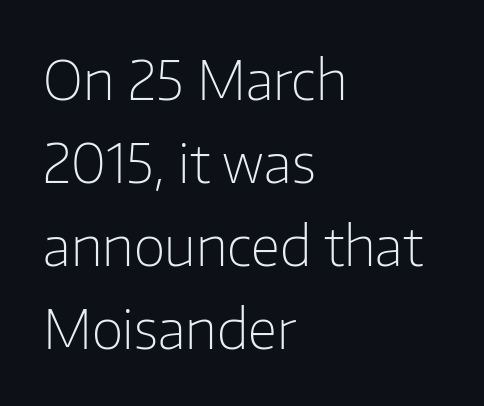
Between one letter and the next there's only the usual sliver of space. Think of a printed novel: that variable character pitch is what you see here. This sample keeps an unexceptional amount of space between lines. Regarding serifs, this sample does without them. These lines are set flush left with a ragged right edge. Descender tails drop into unmarked territory.
